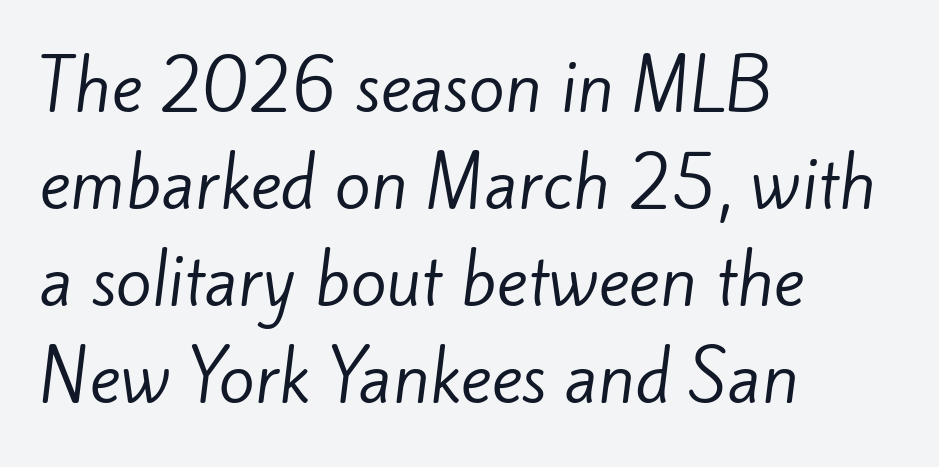
Each letter keeps its own natural width here, so spacing adapts to shape. The cut favours lightness, reaching ordinary text weight at its darkest. The lines are quadded left. Serifs: no, the terminals of the letterforms are clean. Beneath every word, the page is bare.
